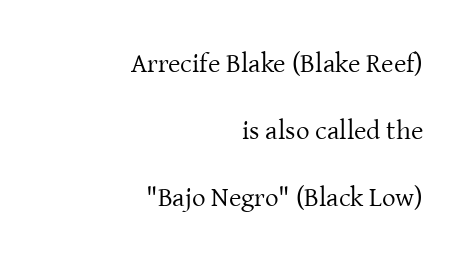
Is the block centered? No — it sits flush against the right margin. Bold? No — there's no thickening of the strokes. Airy leading. The type sits square on the baseline with zero lean. Glyph-to-glyph distance matches everyday printed text. The area under the type is left untouched.
